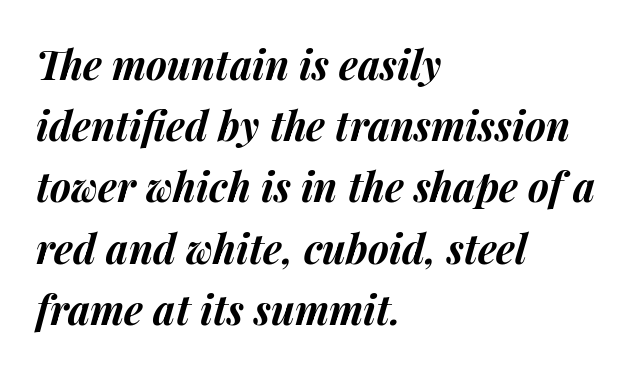
The image shows 40 px bold type, italic (leaning right); set left-aligned, normal line spacing (1.53x), normal letter spacing, not underlined; medium stroke contrast and a medium x-height.
